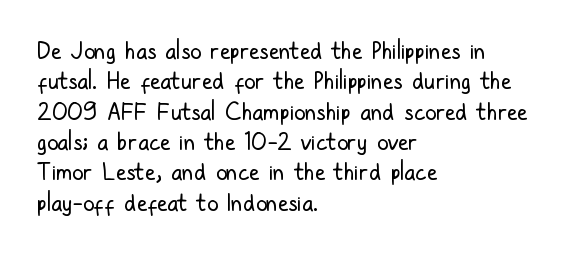
{"italic": "no", "bold": "no", "underline": "no", "align": "left", "line_spacing": "normal", "line_spacing_ratio": 1.32, "letter_spacing": "normal", "letter_spacing_em": 0.0, "glyph_px": 23}
